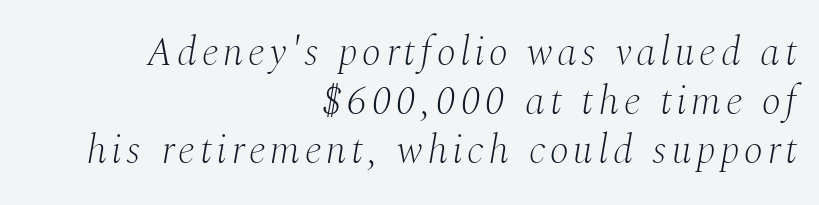
Looks like regular typesetting: each glyph gets only the width it needs. The letters are slanted; this is an italic face. Underline: absent. In terms of letterform style, serifs are clearly present. No chunkiness to these letters — they're not bold.
